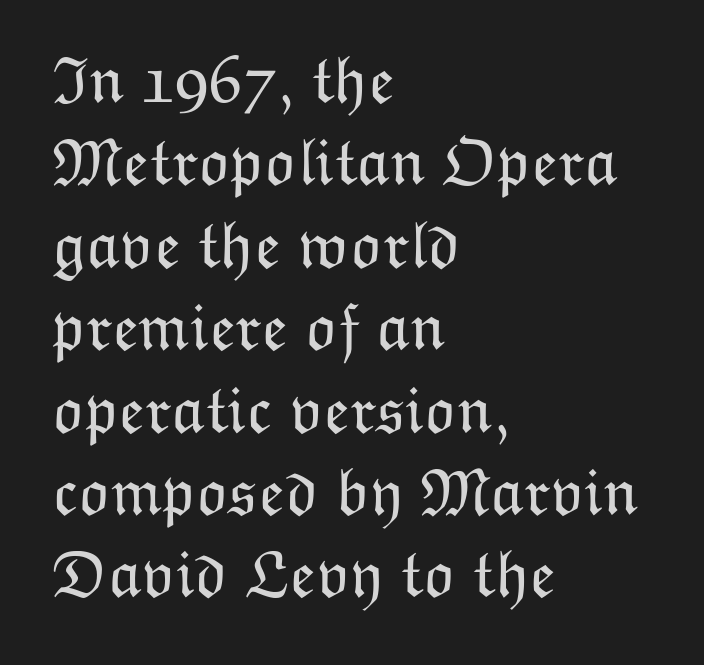
Q: Is the text bold? A: No.
Q: Is the text italic (slanted)? A: No, it is upright.
Q: Is the text underlined? A: No.
Q: How is the paragraph aligned? A: Left-aligned.
Q: Is the spacing between letters normal or unusually wide? A: Normal.
Q: Width (condensed, normal, or wide)? A: Normal.
Q: Stroke contrast? A: Low.
Q: x-height? A: Medium.
Q: Monospaced? A: No.
